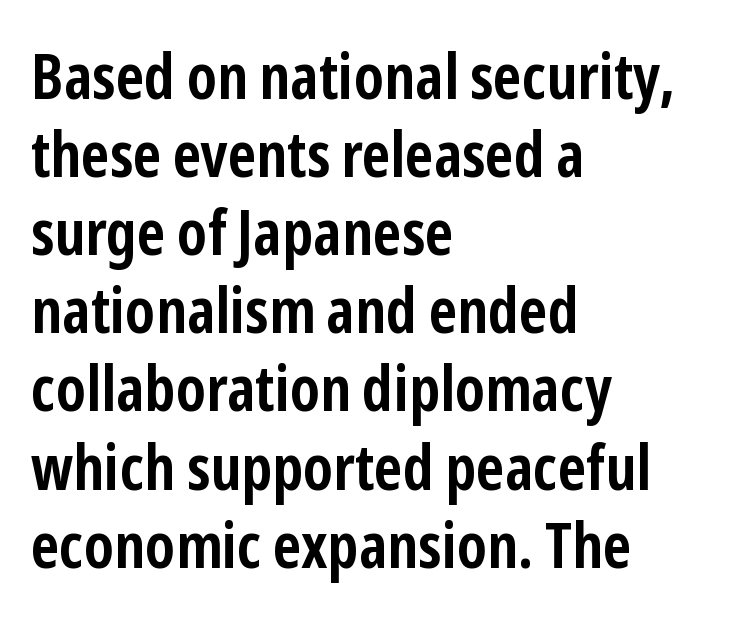
Q: Is the text bold? A: Yes.
Q: Is the text italic (slanted)? A: No, it is upright.
Q: Is the typeface a serif or a sans-serif typeface? A: Sans-serif.
Q: Is the text underlined? A: No.
Q: How is the paragraph aligned? A: Left-aligned.
Q: Is the spacing between letters normal or unusually wide? A: Normal.
Q: Width (condensed, normal, or wide)? A: Condensed.
Q: Stroke contrast? A: Low.
Q: x-height? A: Medium.
Q: Monospaced? A: No.
